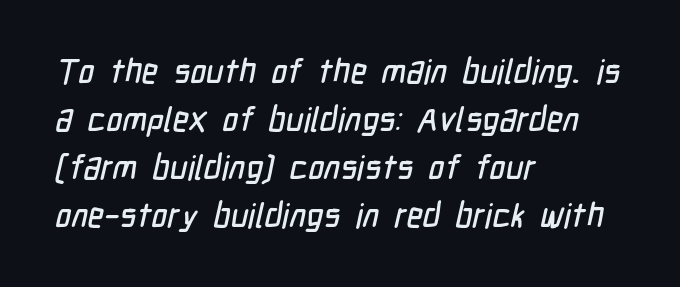
Q: Is the typeface a serif or a sans-serif typeface? A: Sans-serif.
Q: Is the text underlined? A: No.
Q: How is the paragraph aligned? A: Left-aligned.
Q: Is the spacing between letters normal or unusually wide? A: Normal.
Q: Is the spacing between lines tight, normal or loose? A: Normal.
Q: Width (condensed, normal, or wide)? A: Condensed.
Q: Stroke contrast? A: Low.
Q: x-height? A: Medium.
Q: Monospaced? A: No.
